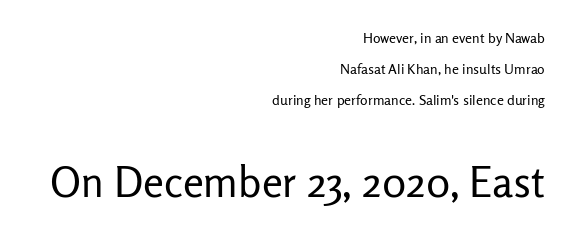
Q: Is the text bold? A: No.
Q: Is the text italic (slanted)? A: No, it is upright.
Q: Is the typeface a serif or a sans-serif typeface? A: Sans-serif.
Q: Is the text underlined? A: No.
Q: How is the paragraph aligned? A: Right-aligned.
Q: Is the spacing between letters normal or unusually wide? A: Normal.
Q: Is the spacing between lines tight, normal or loose? A: Loose.
Q: Which block of text is set in a larger size, the first (top) or the second (bottom)? A: The second (bottom) one.
Q: Width (condensed, normal, or wide)? A: Normal.
Q: Stroke contrast? A: Low.
Q: x-height? A: Medium.
Q: Monospaced? A: No.
